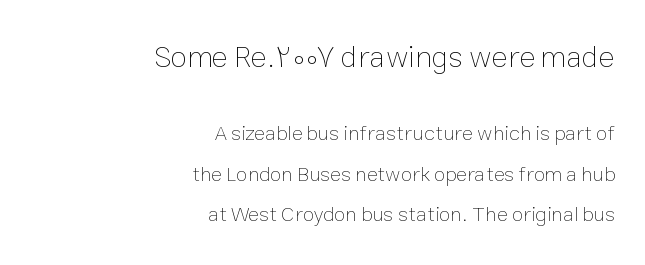
Rows of type keep a wide berth in the vertical direction. Characters remain perfectly vertical along every line. Leftover space on each line is placed entirely before the opening word. Of the two passages, the one on top uses the larger point size. Check under the words: just untouched page.
